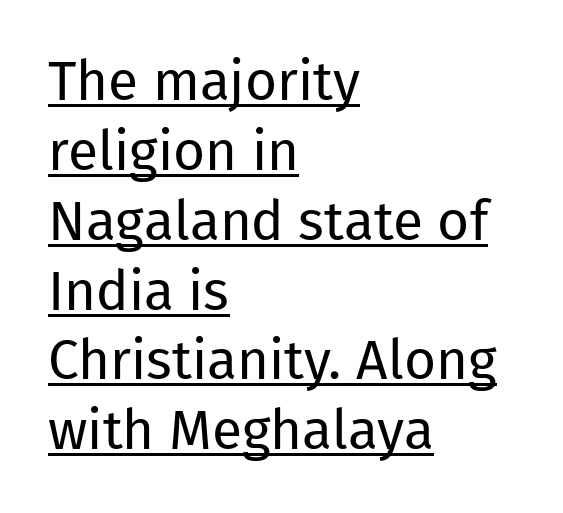
{"serif": "no", "italic": "no", "bold": "no", "weight": "regular", "width": "normal", "stroke_contrast": "low", "x_height": "medium", "monospaced": "no", "underline": "yes", "align": "left", "line_spacing": "normal", "line_spacing_ratio": 1.27, "letter_spacing": "normal", "letter_spacing_em": 0.0, "glyph_px": 55}
